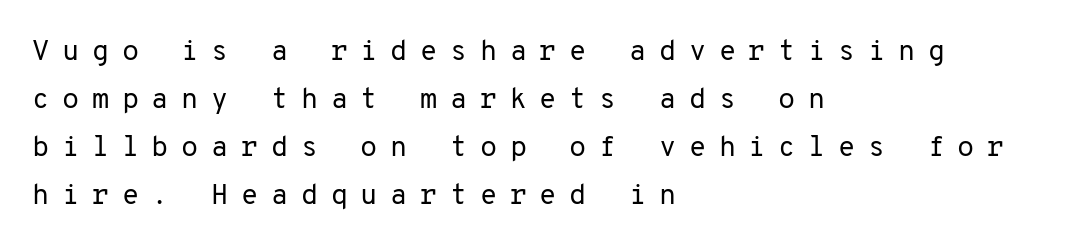
The image shows 28 px regular-weight sans-serif type, upright, monospaced; set left-aligned, line spacing 1.71x, unusually wide letter spacing (+0.45 em), not underlined; low stroke contrast and a medium x-height.
